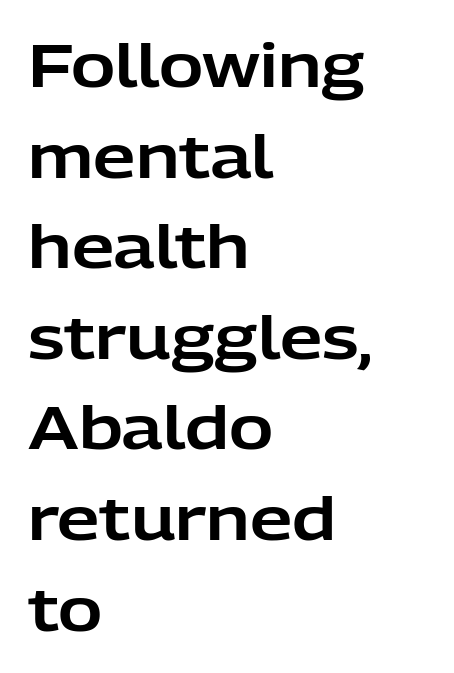
{"serif": "no", "italic": "no", "width": "normal", "stroke_contrast": "low", "x_height": "medium", "monospaced": "no", "underline": "no", "align": "left", "line_spacing": "normal", "line_spacing_ratio": 1.51, "letter_spacing": "normal", "letter_spacing_em": 0.0, "glyph_px": 60}
